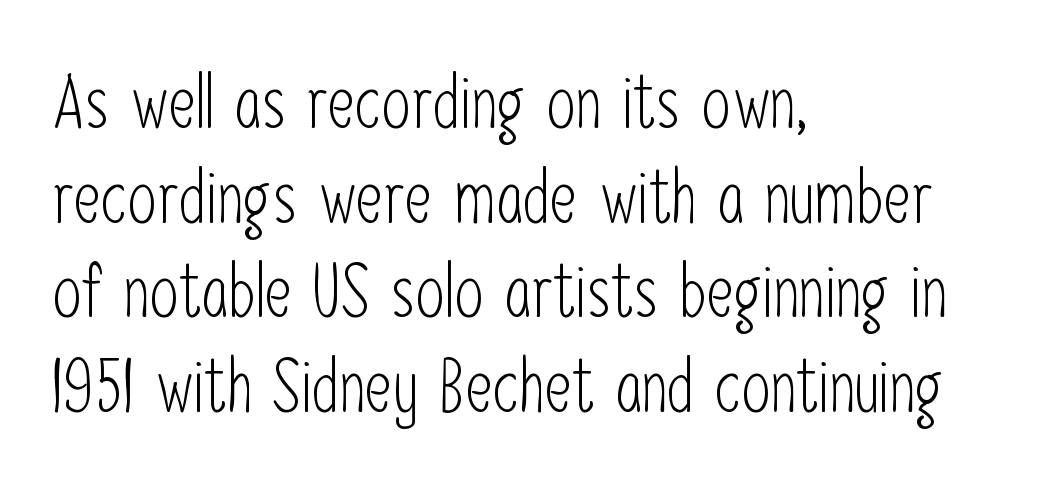
{"serif": "no", "italic": "no", "bold": "no", "weight": "light", "width": "condensed", "stroke_contrast": "low", "x_height": "medium", "monospaced": "no", "underline": "no", "align": "left", "line_spacing": "normal", "line_spacing_ratio": 1.28, "letter_spacing": "normal", "letter_spacing_em": 0.0, "glyph_px": 74}
